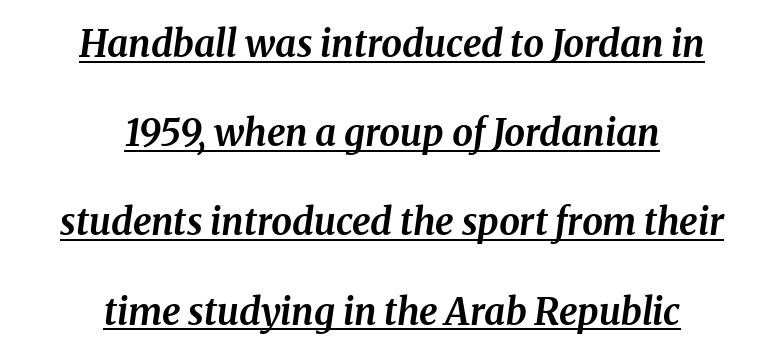
{"italic": "yes", "lean": "right", "slant_degrees": 8, "bold": "yes", "weight": "bold", "width": "normal", "stroke_contrast": "medium", "x_height": "medium", "monospaced": "no", "underline": "yes", "align": "center", "line_spacing": "loose", "line_spacing_ratio": 2.41, "letter_spacing": "normal", "letter_spacing_em": 0.0, "glyph_px": 37}
